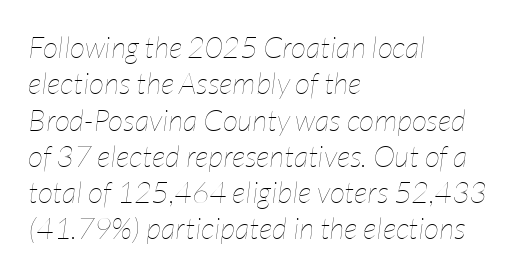
The rendering uses natural spacing where letterforms have individual widths. Spacing between characters is what you'd get straight out of the box. Notice how the stems are inclined rather than vertical — that's the hallmark of italics. A classic flush-left, rag-right setting is used for this passage. Each row of text sits above clean, open space.
